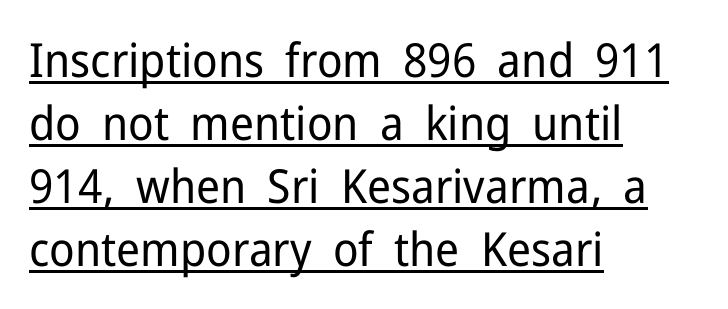
Q: Is the text bold? A: No.
Q: Is the text italic (slanted)? A: No, it is upright.
Q: Is the typeface a serif or a sans-serif typeface? A: Sans-serif.
Q: Is the text underlined? A: Yes.
Q: How is the paragraph aligned? A: Left-aligned.
Q: Is the spacing between letters normal or unusually wide? A: Normal.
Q: Is the spacing between lines tight, normal or loose? A: Normal.
Q: Width (condensed, normal, or wide)? A: Normal.
Q: Stroke contrast? A: Low.
Q: x-height? A: Medium.
Q: Monospaced? A: No.
